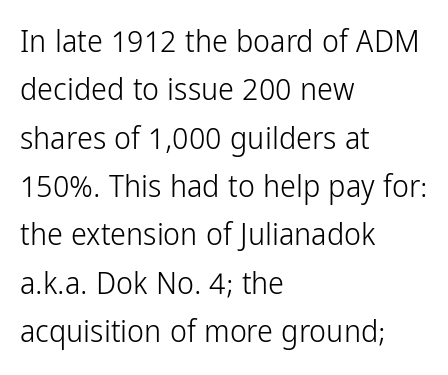
The image shows 32 px light, condensed sans-serif type, upright; set left-aligned, normal line spacing (1.51x), normal letter spacing, not underlined; low stroke contrast and a medium x-height.
